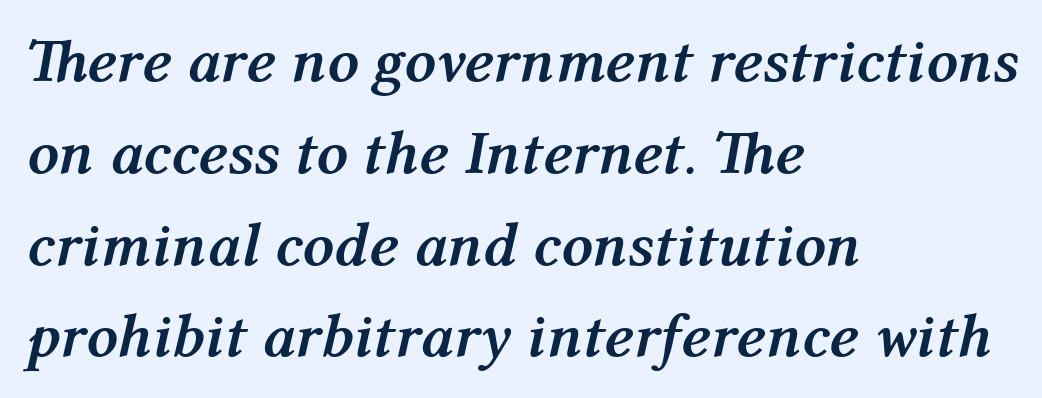
Slanted lettering throughout. Honestly, the row spacing looks completely unremarkable. You could not count columns in this text — the font is proportionally spaced. The baseline area is clear.
